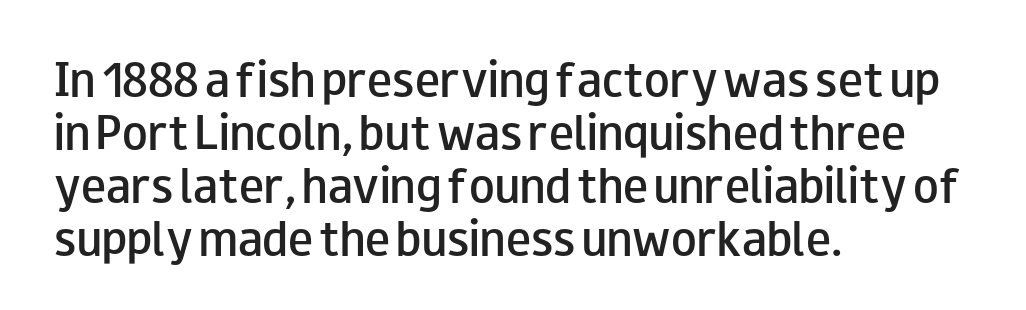
{"serif": "no", "italic": "no", "bold": "semi", "weight": "semibold", "width": "wide", "stroke_contrast": "low", "x_height": "small", "monospaced": "no", "underline": "no", "align": "left", "line_spacing": "normal", "line_spacing_ratio": 1.26, "letter_spacing": "normal", "letter_spacing_em": 0.0, "glyph_px": 42}
